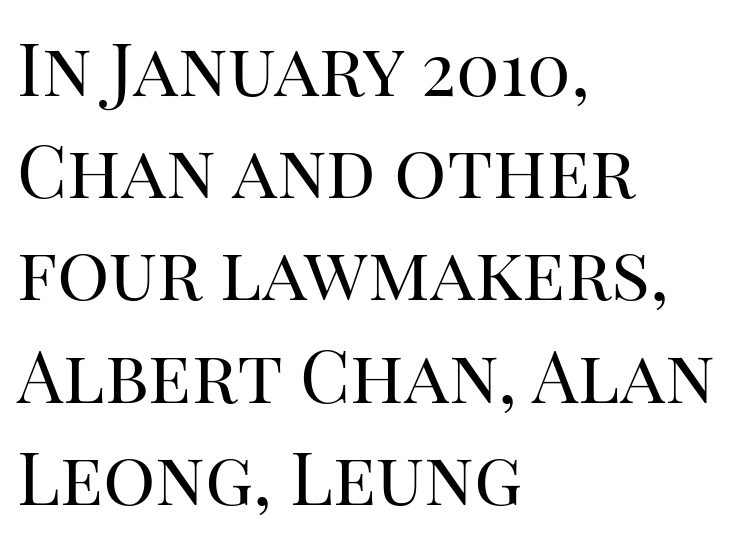
A clean baseline with only descenders dipping below it. The passage is arranged the way most books set body copy — flush left. Spacing between characters is what you'd get straight out of the box. Is this a fixed-width face? No — the glyphs have proportional, varying widths. A roman cut, with each character standing at attention.
